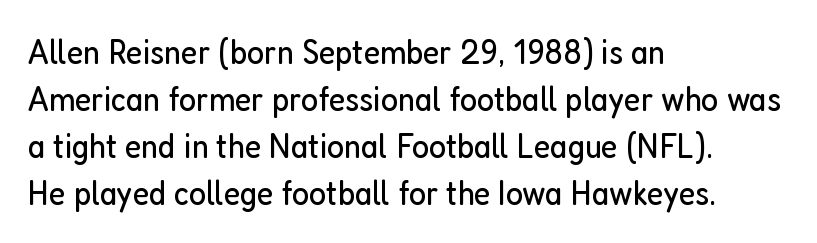
{"serif": "no", "italic": "no", "bold": "no", "weight": "regular", "width": "condensed", "stroke_contrast": "low", "x_height": "medium", "monospaced": "no", "underline": "no", "align": "left", "line_spacing": "normal", "line_spacing_ratio": 1.31, "letter_spacing": "normal", "letter_spacing_em": 0.0, "glyph_px": 36}
